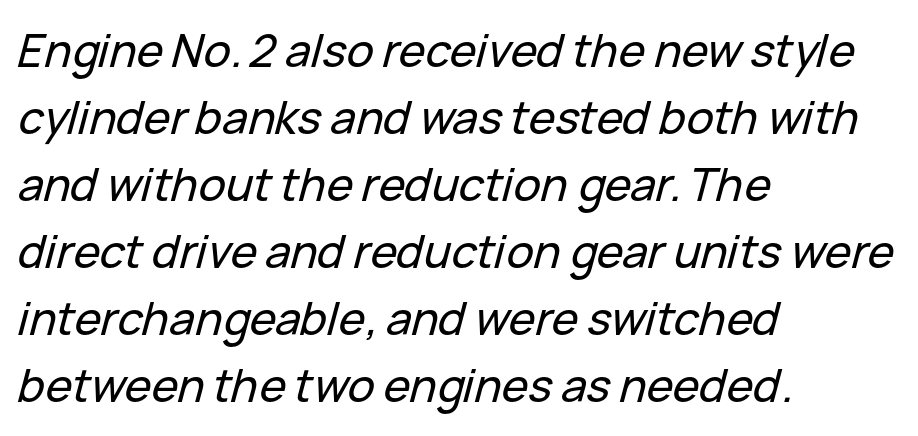
These lines are rendered in a variable-pitch font. A typesetter would call this leading conventional body-copy spacing. Left-aligned paragraph, ragged on the right. This is oblique type, the kind used for emphasis or titles.
